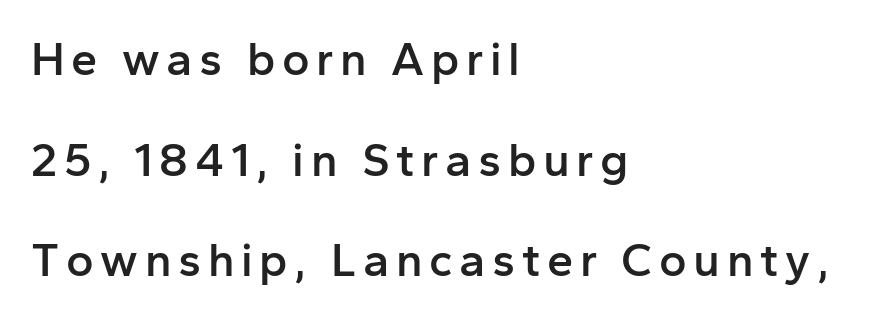
The space directly below the letters is spotless. Short and long lines alike share a common starting point at left. Characters remain perfectly vertical along every line. A great deal of white space separates one row of letters from the next. The passage shown is semibold, sitting just below true bold.
